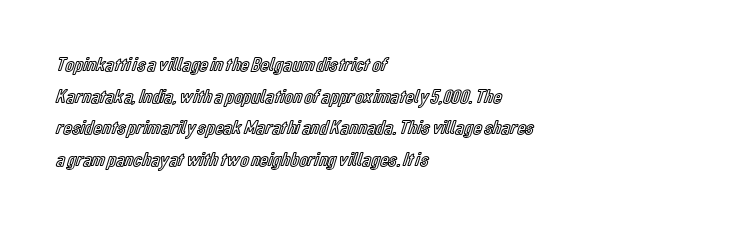
Q: Is the text italic (slanted)? A: Yes.
Q: Is the text underlined? A: No.
Q: How is the paragraph aligned? A: Left-aligned.
Q: Is the spacing between letters normal or unusually wide? A: Normal.
Q: Is the spacing between lines tight, normal or loose? A: Normal.
